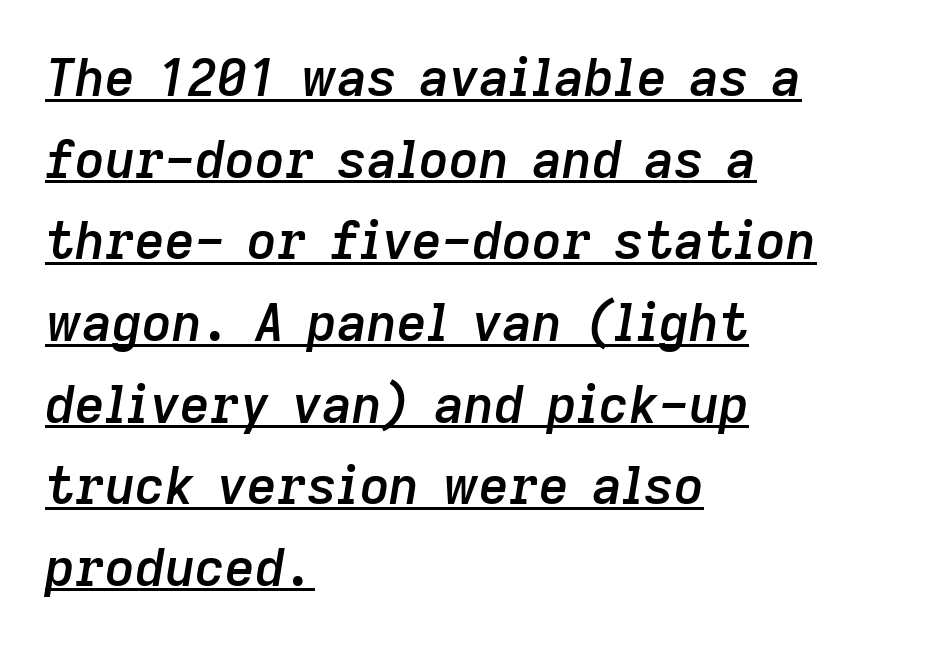
The image shows 52 px semibold type, italic (leaning right); set left-aligned, normal line spacing (1.57x), normal letter spacing, underlined; low stroke contrast and a medium x-height.
